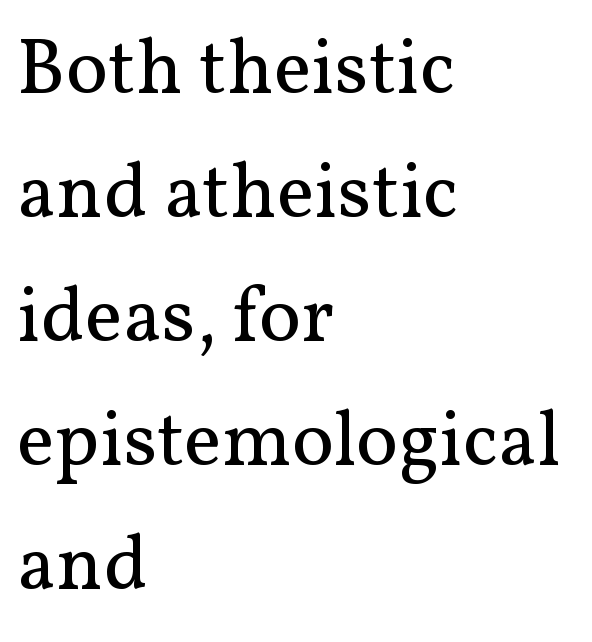
Q: Is the text bold? A: No.
Q: Is the text italic (slanted)? A: No, it is upright.
Q: Is the typeface a serif or a sans-serif typeface? A: Serif.
Q: Is the text underlined? A: No.
Q: How is the paragraph aligned? A: Left-aligned.
Q: Is the spacing between letters normal or unusually wide? A: Normal.
Q: Is the spacing between lines tight, normal or loose? A: Normal.
Q: Width (condensed, normal, or wide)? A: Normal.
Q: Stroke contrast? A: Medium.
Q: x-height? A: Medium.
Q: Monospaced? A: No.
